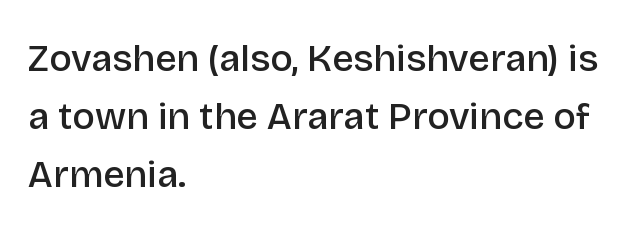
The image shows 38 px semibold sans-serif type, upright; set left-aligned, normal line spacing (1.53x), normal letter spacing, not underlined; low stroke contrast and a large x-height.
